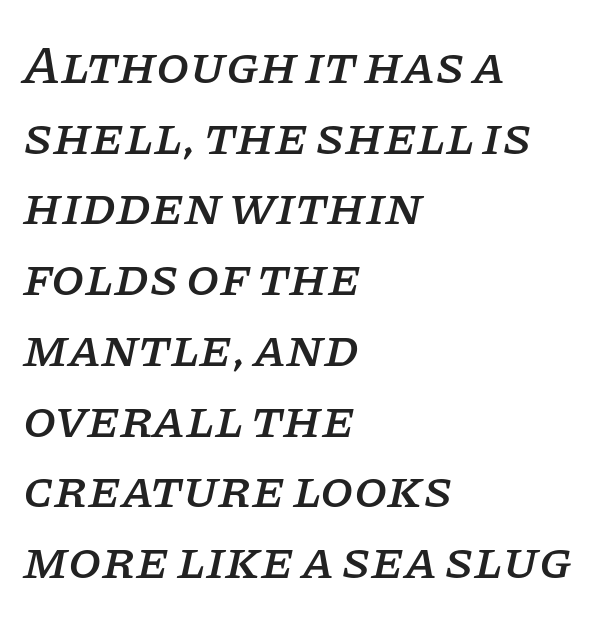
The letters are slanted; this is an italic face. Letter spacing: default. All the whitespace from short lines collects on the right. Proportional: the letters do not fall into vertical columns.
